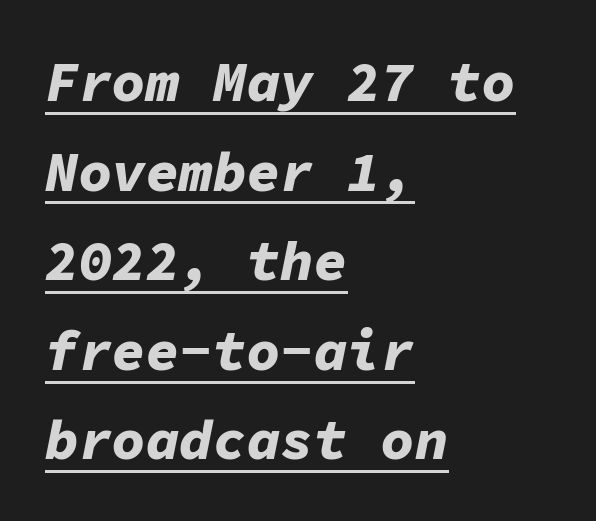
{"italic": "yes", "lean": "right", "slant_degrees": 11, "bold": "yes", "weight": "bold", "width": "normal", "stroke_contrast": "low", "x_height": "medium", "monospaced": "yes", "underline": "yes", "align": "left", "line_spacing": "normal", "line_spacing_ratio": 1.6, "letter_spacing": "normal", "letter_spacing_em": 0.0, "glyph_px": 56}
